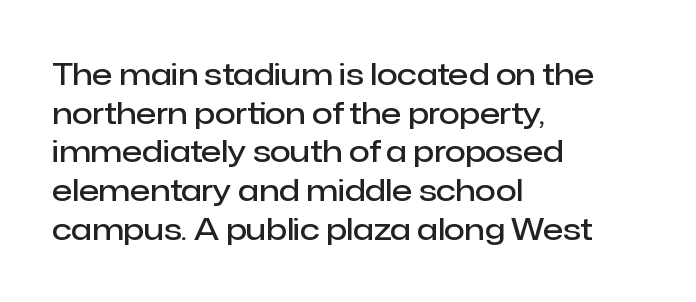
{"serif": "no", "italic": "no", "bold": "semi", "weight": "semibold", "width": "normal", "stroke_contrast": "low", "x_height": "medium", "monospaced": "no", "underline": "no", "align": "left", "line_spacing": "normal", "line_spacing_ratio": 1.29, "letter_spacing": "normal", "letter_spacing_em": 0.0, "glyph_px": 30}
